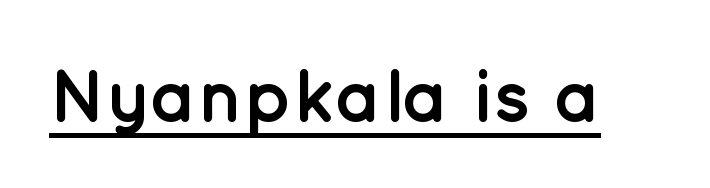
{"serif": "no", "italic": "no", "bold": "yes", "weight": "semibold", "width": "normal", "stroke_contrast": "low", "x_height": "medium", "monospaced": "no", "underline": "yes", "letter_spacing": "normal", "letter_spacing_em": 0.0, "glyph_px": 76}
